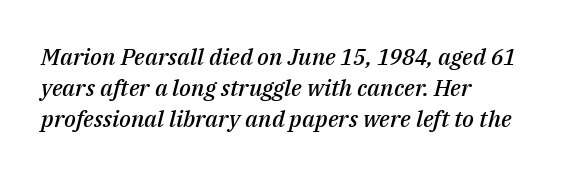
{"italic": "yes", "lean": "right", "slant_degrees": 14, "bold": "semi", "underline": "no", "align": "left", "line_spacing": "normal", "line_spacing_ratio": 1.34, "letter_spacing": "normal", "letter_spacing_em": 0.0, "glyph_px": 23}
